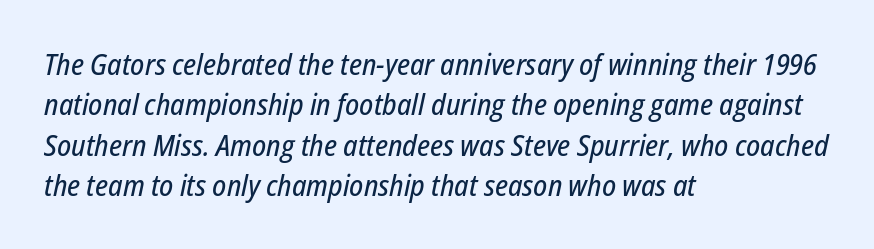
The image shows 29 px condensed type, italic (leaning right); set left-aligned, normal line spacing (1.39x), normal letter spacing, not underlined; low stroke contrast and a medium x-height.
